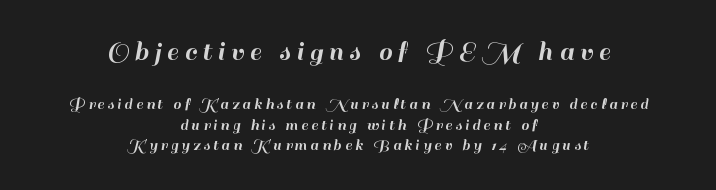
Q: Is the text italic (slanted)? A: Yes.
Q: Is the typeface a serif or a sans-serif typeface? A: Sans-serif.
Q: Is the text underlined? A: No.
Q: How is the paragraph aligned? A: Centered.
Q: Which block of text is set in a larger size, the first (top) or the second (bottom)? A: The first (top) one.
Q: Width (condensed, normal, or wide)? A: Normal.
Q: Stroke contrast? A: High.
Q: x-height? A: Small.
Q: Monospaced? A: No.
